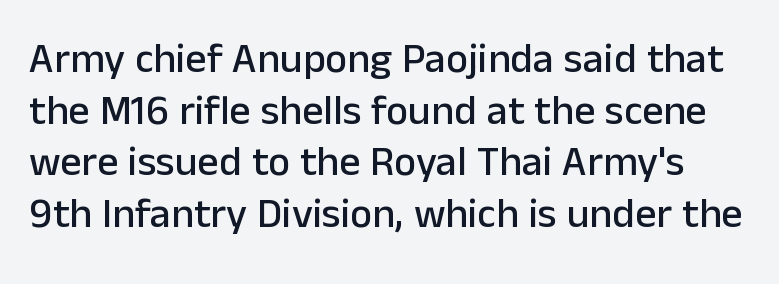
The image shows 42 px sans-serif type, upright; set line spacing 1.23x, normal letter spacing, not underlined; low stroke contrast and a medium x-height.
